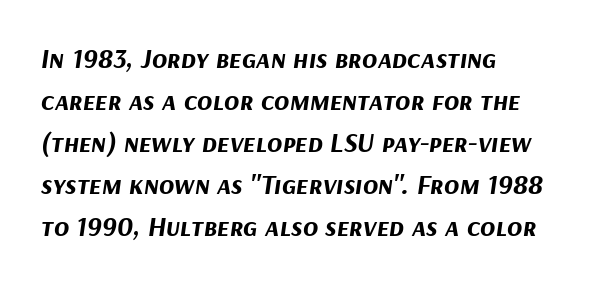
Every character sits at an angle, as italics do. Check under the words: just untouched page. Does the copy run flush right? No — it runs flush left. Strong, thick strokes mark this as bold type. This sample has the flowing, uneven cadence of proportional lettering. These lines keep a tight, regular rhythm from letter to letter.
